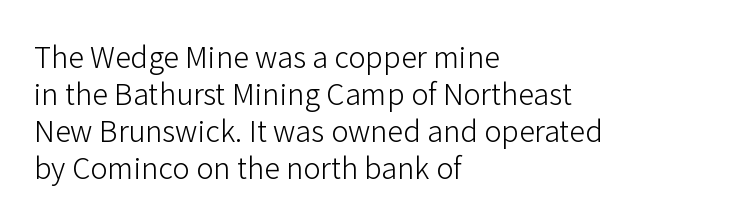
The image shows 29 px light sans-serif type, upright; set left-aligned, normal line spacing (1.28x), normal letter spacing, not underlined; low stroke contrast and a medium x-height.
